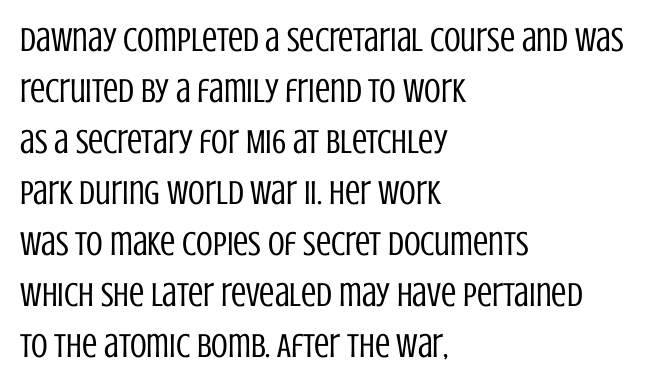
Q: Is the text bold? A: No.
Q: Is the text italic (slanted)? A: No, it is upright.
Q: Is the typeface a serif or a sans-serif typeface? A: Sans-serif.
Q: Is the text underlined? A: No.
Q: How is the paragraph aligned? A: Left-aligned.
Q: Is the spacing between letters normal or unusually wide? A: Normal.
Q: Is the spacing between lines tight, normal or loose? A: Normal.
Q: Width (condensed, normal, or wide)? A: Condensed.
Q: Stroke contrast? A: Low.
Q: x-height? A: Large.
Q: Monospaced? A: No.
